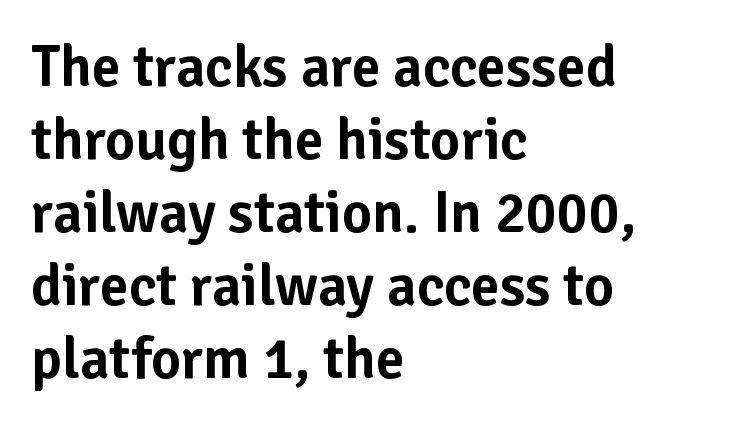
The glyphs are unaccompanied by any horizontal stroke below them. The rendering uses natural spacing where letterforms have individual widths. In terms of letterform style, serifs are entirely absent. Tall strokes in this sample are plumb rather than angled. You could call the tracking neutral — neither tight nor loose. Compared with typical paragraphs, the rows here are spaced about the same.
